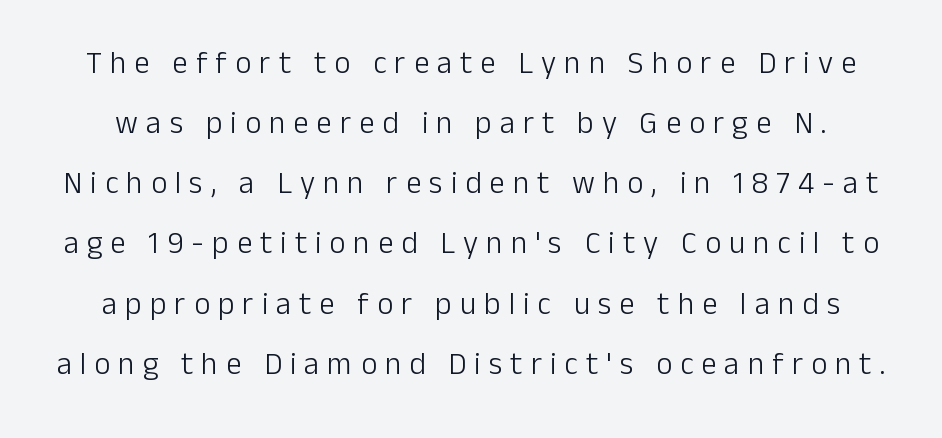
{"serif": "no", "italic": "no", "bold": "no", "weight": "light", "width": "normal", "stroke_contrast": "low", "x_height": "medium", "monospaced": "no", "underline": "no", "line_spacing": "loose", "line_spacing_ratio": 1.94, "letter_spacing": "wide", "letter_spacing_em": 0.26, "glyph_px": 31}
